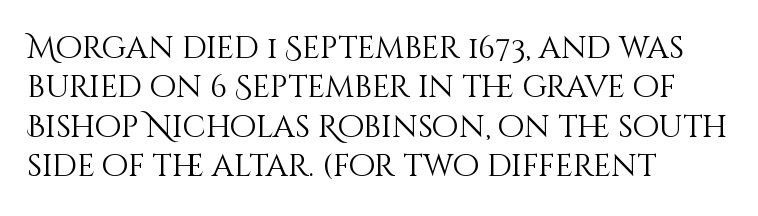
Q: Is the text bold? A: No.
Q: Is the text italic (slanted)? A: No, it is upright.
Q: Is the text underlined? A: No.
Q: How is the paragraph aligned? A: Left-aligned.
Q: Is the spacing between letters normal or unusually wide? A: Normal.
Q: Is the spacing between lines tight, normal or loose? A: Normal.
Q: Width (condensed, normal, or wide)? A: Normal.
Q: Stroke contrast? A: Medium.
Q: x-height? A: Large.
Q: Monospaced? A: No.
